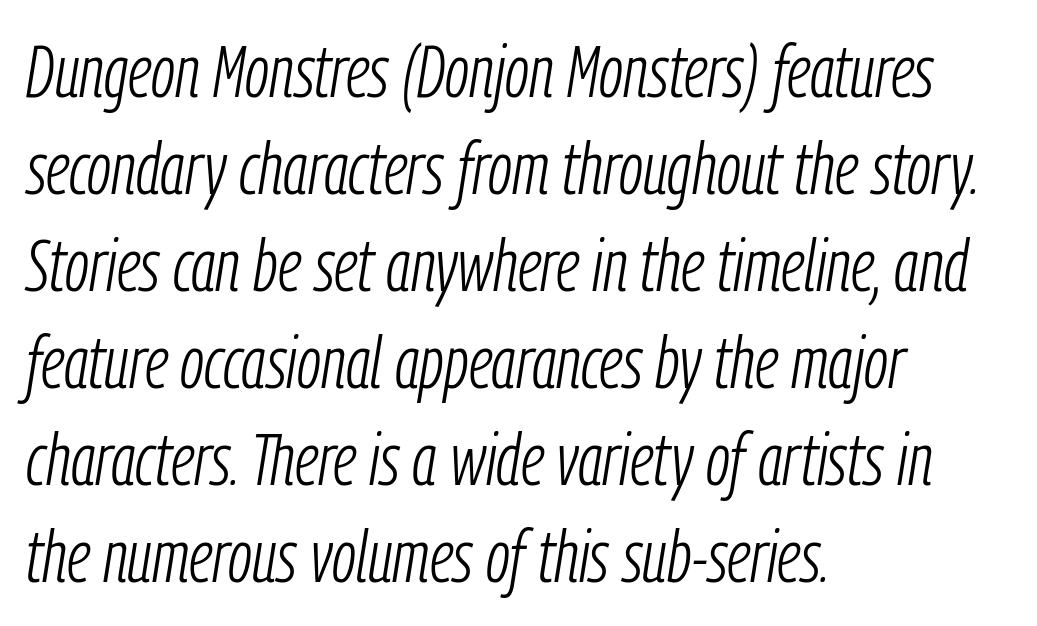
Q: Is the text bold? A: No.
Q: Is the text italic (slanted)? A: Yes, it leans right by about 9 degrees.
Q: Is the text underlined? A: No.
Q: How is the paragraph aligned? A: Left-aligned.
Q: Is the spacing between letters normal or unusually wide? A: Normal.
Q: Is the spacing between lines tight, normal or loose? A: Normal.
Q: Width (condensed, normal, or wide)? A: Condensed.
Q: Stroke contrast? A: Low.
Q: x-height? A: Medium.
Q: Monospaced? A: No.
